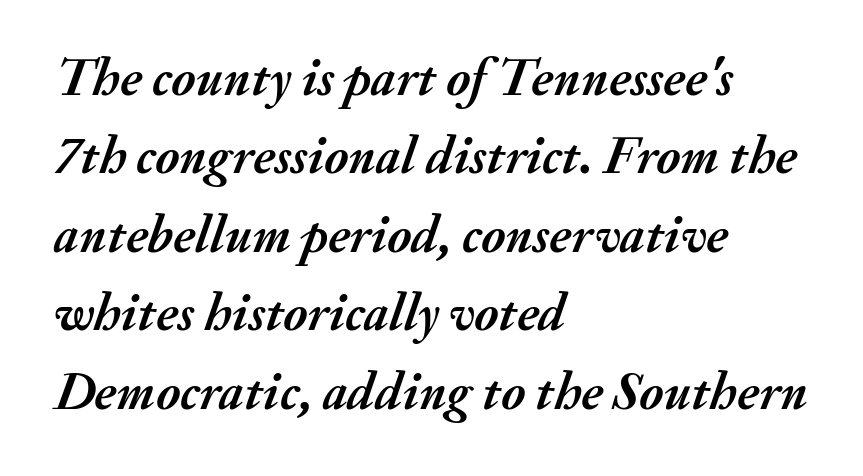
All the whitespace from short lines collects on the right. No extra tracking has been applied to these lines. Beneath every word, the page is bare. Summary of vertical rhythm: regular, with standard interline spacing. In terms of weight, the rendering is a true, heavy bold.
